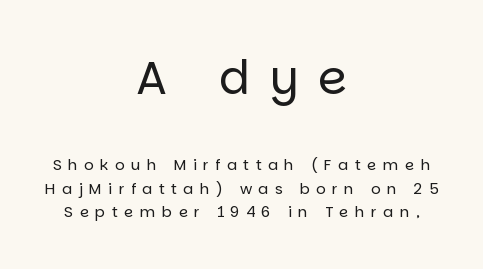
{"serif": "no", "italic": "no", "bold": "no", "weight": "regular", "width": "normal", "stroke_contrast": "low", "x_height": "large", "monospaced": "no", "underline": "no", "align": "center", "line_spacing": "normal", "line_spacing_ratio": 1.57, "letter_spacing": "wide", "letter_spacing_em": 0.43, "larger_block": "first", "size_ratio": 3.07, "glyph_px": 46}
